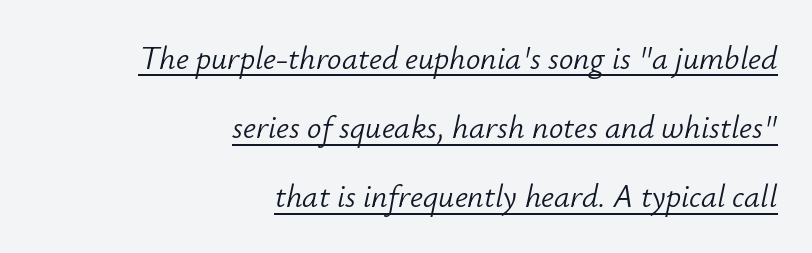
The image shows 32 px light type, italic (leaning right); set right-aligned, loose line spacing (2.16x), normal letter spacing, underlined; low stroke contrast and a small x-height.
